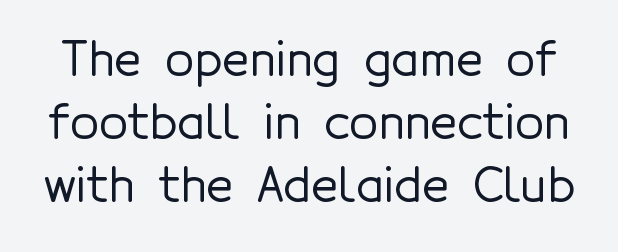
{"serif": "no", "italic": "no", "width": "normal", "x_height": "medium", "monospaced": "no", "underline": "no", "line_spacing": "normal", "line_spacing_ratio": 1.34, "letter_spacing": "normal", "letter_spacing_em": 0.0, "glyph_px": 47}
